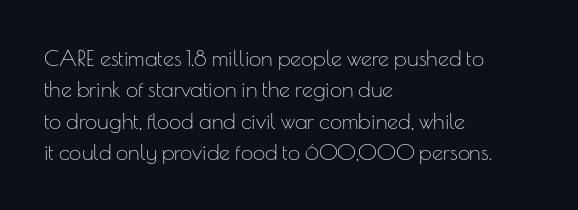
{"italic": "no", "bold": "no", "underline": "no", "align": "left", "line_spacing": "normal", "line_spacing_ratio": 1.43, "letter_spacing": "normal", "letter_spacing_em": 0.0, "glyph_px": 22}
